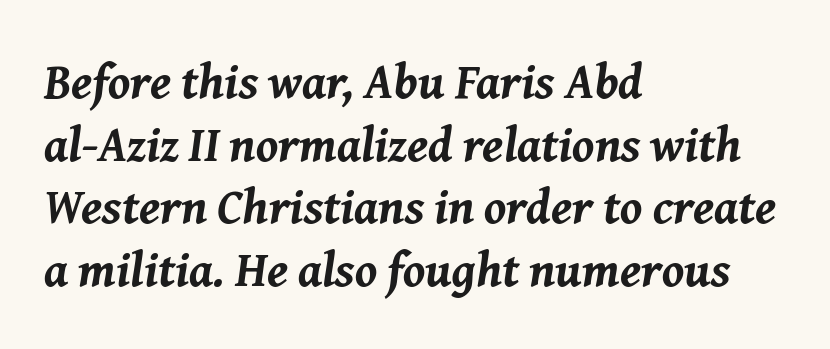
Q: Is the text bold? A: Yes.
Q: Is the text italic (slanted)? A: Yes, it leans right by about 8 degrees.
Q: Is the text underlined? A: No.
Q: How is the paragraph aligned? A: Left-aligned.
Q: Is the spacing between letters normal or unusually wide? A: Normal.
Q: Is the spacing between lines tight, normal or loose? A: Normal.
Q: Width (condensed, normal, or wide)? A: Normal.
Q: Stroke contrast? A: Medium.
Q: x-height? A: Medium.
Q: Monospaced? A: No.
